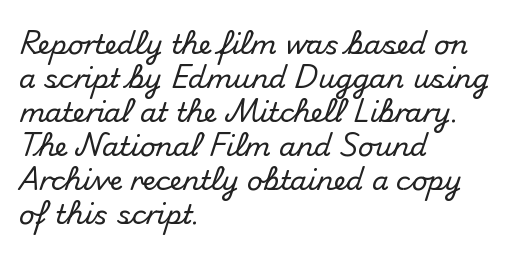
Q: Is the text italic (slanted)? A: Yes.
Q: Is the text underlined? A: No.
Q: How is the paragraph aligned? A: Left-aligned.
Q: Is the spacing between letters normal or unusually wide? A: Normal.
Q: Is the spacing between lines tight, normal or loose? A: Normal.
